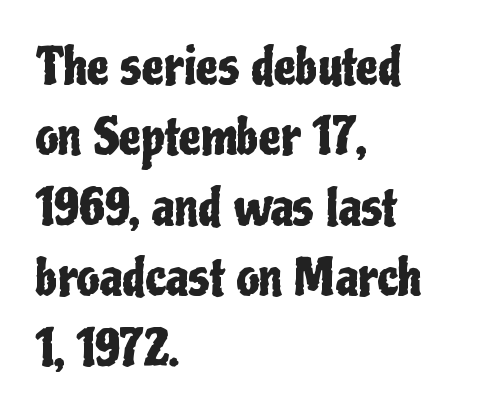
Q: Is the text italic (slanted)? A: No, it is upright.
Q: Is the typeface a serif or a sans-serif typeface? A: Sans-serif.
Q: Is the text underlined? A: No.
Q: How is the paragraph aligned? A: Left-aligned.
Q: Is the spacing between letters normal or unusually wide? A: Normal.
Q: Is the spacing between lines tight, normal or loose? A: Normal.
Q: Width (condensed, normal, or wide)? A: Condensed.
Q: Stroke contrast? A: Low.
Q: x-height? A: Medium.
Q: Monospaced? A: No.
